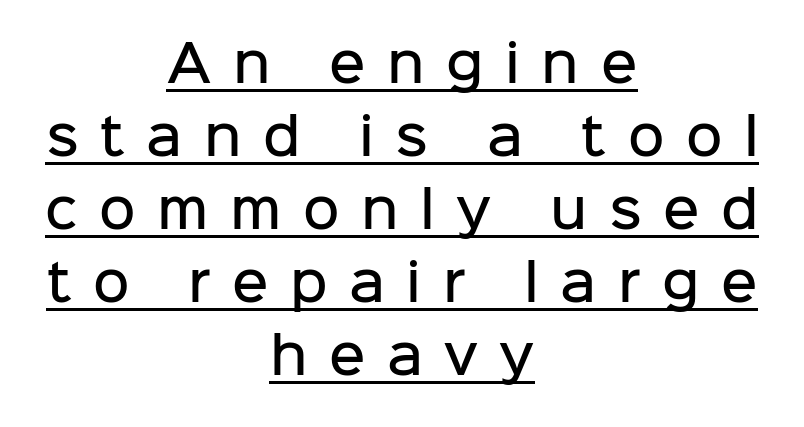
{"serif": "no", "italic": "no", "bold": "semi", "weight": "semibold", "width": "normal", "stroke_contrast": "low", "x_height": "medium", "monospaced": "no", "underline": "yes", "align": "center", "line_spacing": "normal", "line_spacing_ratio": 1.46, "letter_spacing": "wide", "letter_spacing_em": 0.43, "glyph_px": 50}
